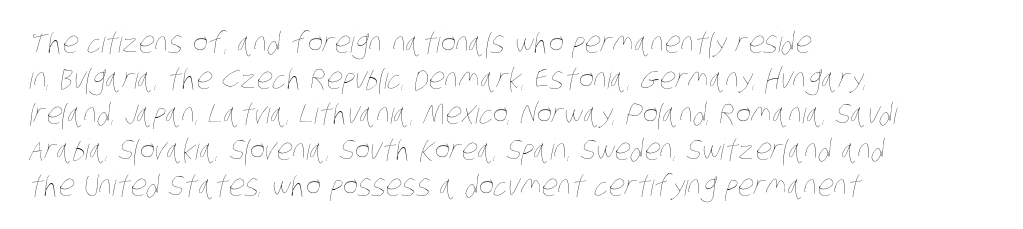
The horizontal fit of the characters is conventional and even. Do the characters align in a grid? No, the font is proportional. If you drew a ruler down the left edge, every line would touch it. No letter is thick-stroked: the sample isn't bold. Letters rest on an invisible, unmarked baseline.
